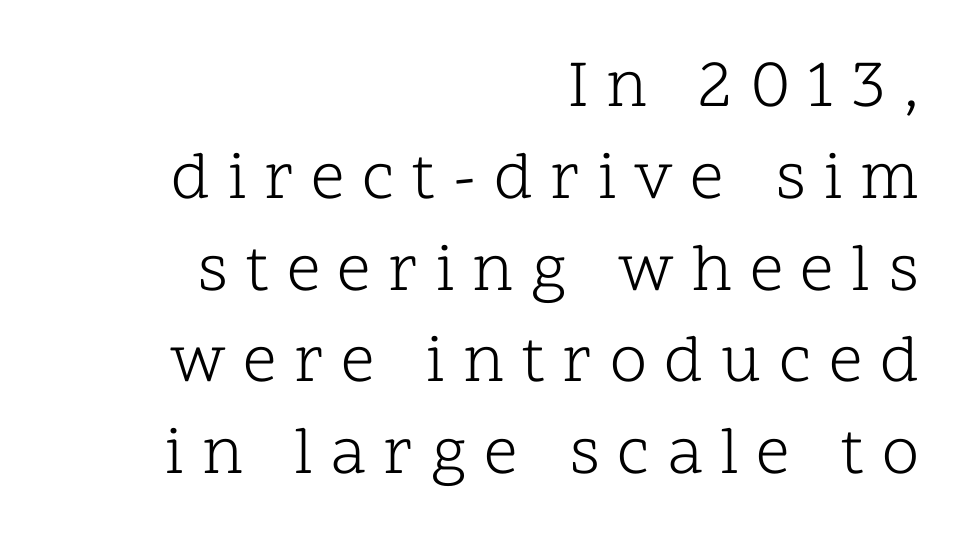
{"serif": "yes", "italic": "no", "bold": "no", "weight": "light", "width": "normal", "stroke_contrast": "low", "x_height": "medium", "monospaced": "no", "underline": "no", "align": "right", "line_spacing": "normal", "line_spacing_ratio": 1.37, "letter_spacing": "wide", "letter_spacing_em": 0.26, "glyph_px": 67}
